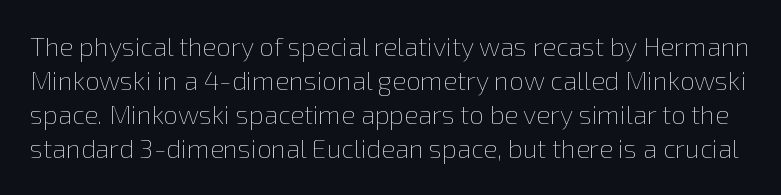
{"italic": "no", "bold": "no", "underline": "no", "line_spacing": "normal", "line_spacing_ratio": 1.31, "letter_spacing": "normal", "letter_spacing_em": 0.0, "glyph_px": 26}
